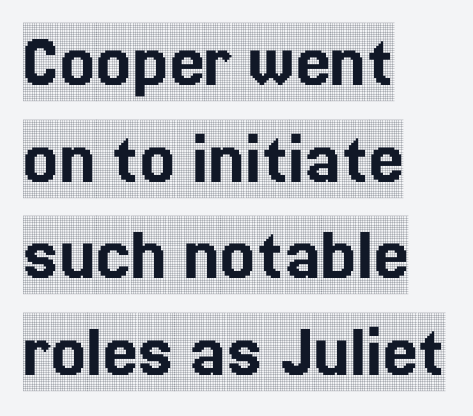
The image shows 78 px condensed serif type, upright; set left-aligned, line spacing 1.24x, normal letter spacing, not underlined; a large x-height.
